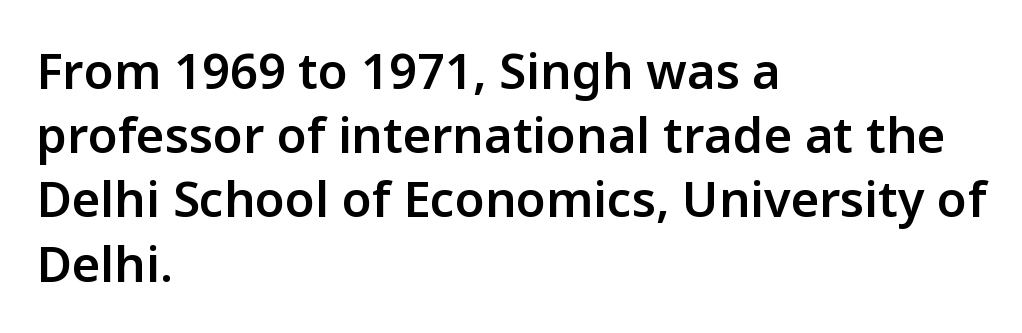
The space beneath each line is pristine and unruled. Horizontal alignment here is leftward, the default for most running prose. Proportional: the letters do not fall into vertical columns. The typesetting leans somewhat heavy: a semibold. Ascenders rise straight up at ninety degrees.
